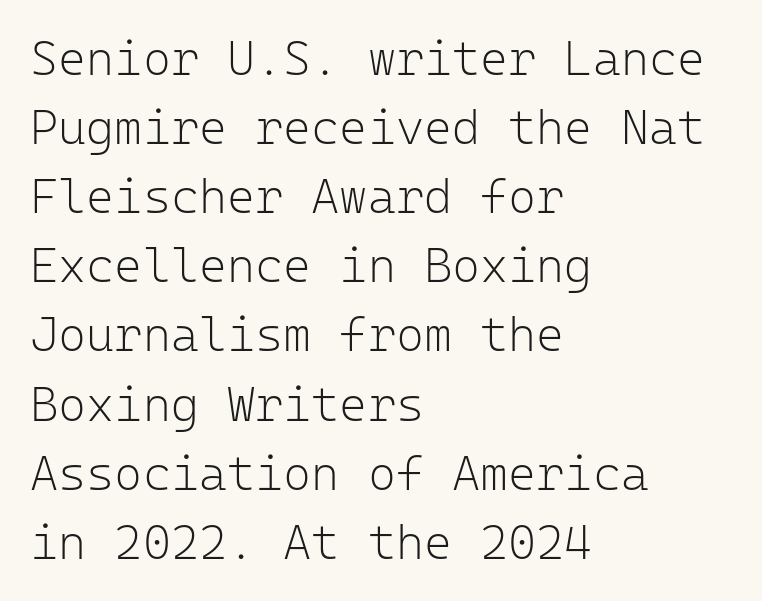
The image shows 48 px light sans-serif type, upright, monospaced; set left-aligned, normal line spacing (1.44x), normal letter spacing, not underlined; low stroke contrast and a medium x-height.
